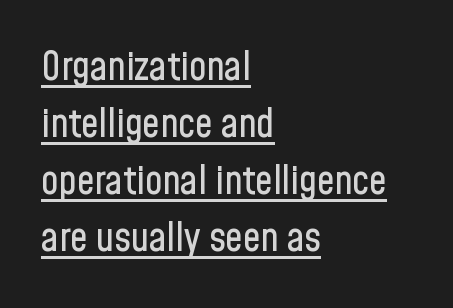
Varying glyph widths throughout — classic text-font behaviour. No feet cap the strokes, marking this as sans-serif type. A typesetter would call this zero additional tracking. A normal amount of white space separates one row of letters from the next. The paragraph has a hard left edge and a soft right edge. Rendered with straight, roman letterforms.
